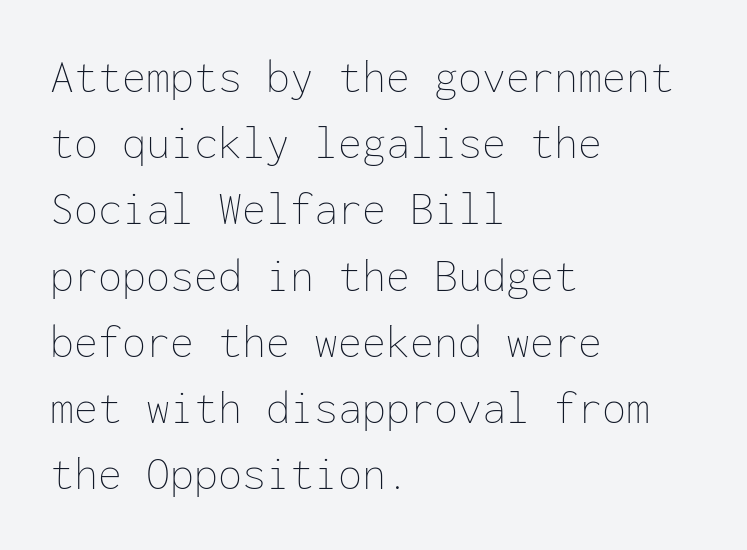
The weight tops out at a normal text grade. A typesetter would mark this as roman, not italic. Do the characters align in a grid? Yes, the font is monospaced. The text block is weighted toward the left margin, trailing off unevenly rightward. Letter spacing: default.
